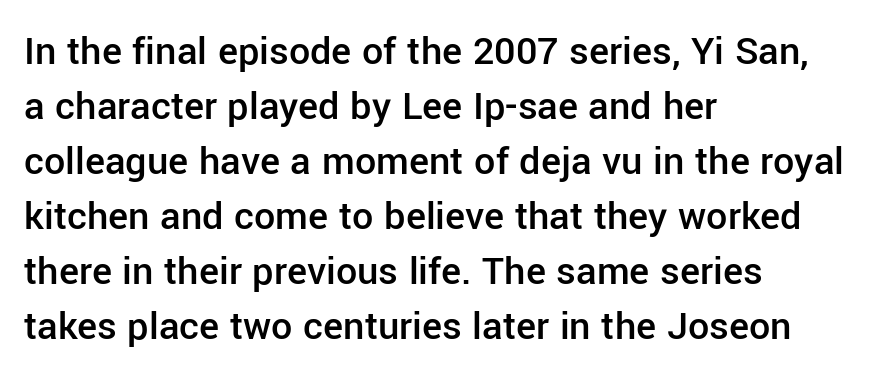
Style check: upright. Here the designer chose a conventional face with non-uniform glyph widths. Glyph-to-glyph distance matches everyday printed text. The passage is arranged the way most books set body copy — flush left.
